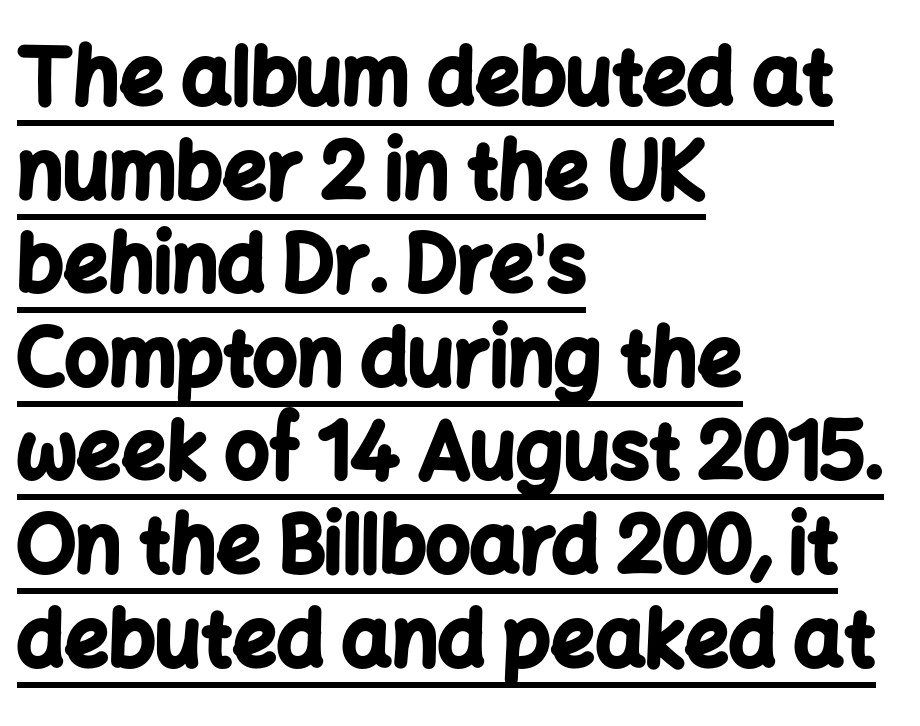
The image shows 78 px bold sans-serif type, upright; set left-aligned, line spacing 1.2x, normal letter spacing, underlined; low stroke contrast and a medium x-height.
